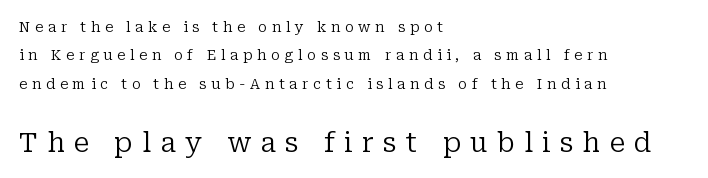
Q: Is the text bold? A: No.
Q: Is the text italic (slanted)? A: No, it is upright.
Q: Is the text underlined? A: No.
Q: How is the paragraph aligned? A: Left-aligned.
Q: Is the spacing between letters normal or unusually wide? A: Unusually wide.
Q: Is the spacing between lines tight, normal or loose? A: Loose.
Q: Which block of text is set in a larger size, the first (top) or the second (bottom)? A: The second (bottom) one.
